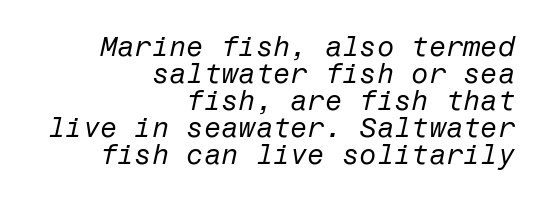
Q: Is the text bold? A: No.
Q: Is the text italic (slanted)? A: Yes, it leans right by about 12 degrees.
Q: Is the text underlined? A: No.
Q: How is the paragraph aligned? A: Right-aligned.
Q: Is the spacing between letters normal or unusually wide? A: Normal.
Q: Is the spacing between lines tight, normal or loose? A: Tight.
Q: Width (condensed, normal, or wide)? A: Normal.
Q: Stroke contrast? A: Low.
Q: x-height? A: Medium.
